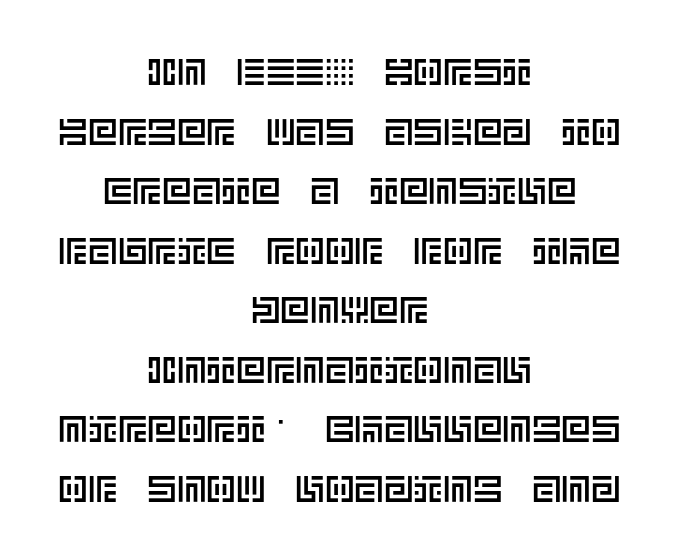
{"italic": "no", "width": "normal", "x_height": "large", "underline": "no", "align": "center", "line_spacing": "normal", "line_spacing_ratio": 1.61, "letter_spacing": "normal", "letter_spacing_em": 0.0, "glyph_px": 37}
